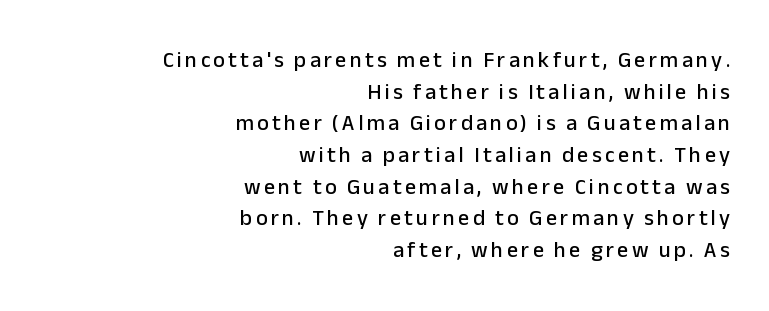
Q: Is the text italic (slanted)? A: No, it is upright.
Q: Is the text underlined? A: No.
Q: How is the paragraph aligned? A: Right-aligned.
Q: Is the spacing between lines tight, normal or loose? A: Normal.
